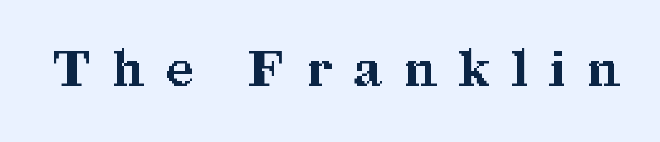
{"serif": "yes", "italic": "no", "bold": "yes", "weight": "bold", "width": "normal", "stroke_contrast": "medium", "x_height": "medium", "monospaced": "no", "underline": "no", "letter_spacing": "wide", "letter_spacing_em": 0.45, "glyph_px": 50}
